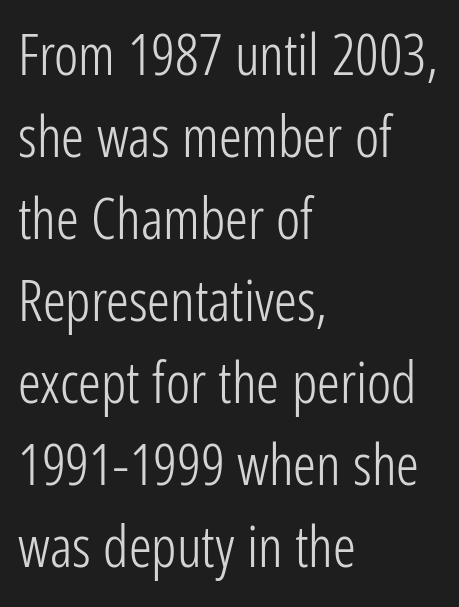
{"serif": "no", "italic": "no", "bold": "no", "weight": "light", "width": "condensed", "stroke_contrast": "low", "x_height": "medium", "monospaced": "no", "underline": "no", "align": "left", "line_spacing": "normal", "line_spacing_ratio": 1.44, "letter_spacing": "normal", "letter_spacing_em": 0.0, "glyph_px": 57}
